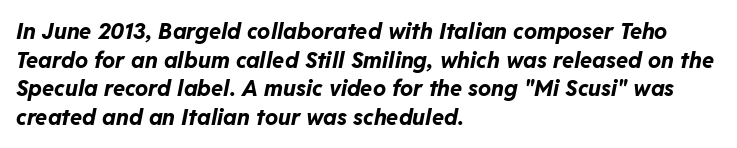
Q: Is the text bold? A: Yes.
Q: Is the text italic (slanted)? A: Yes, it leans right by about 11 degrees.
Q: Is the text underlined? A: No.
Q: How is the paragraph aligned? A: Left-aligned.
Q: Is the spacing between letters normal or unusually wide? A: Normal.
Q: Is the spacing between lines tight, normal or loose? A: Normal.
